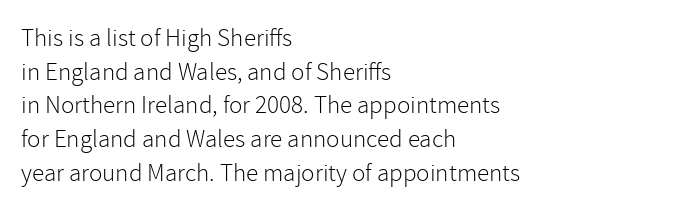
Q: Is the text bold? A: No.
Q: Is the text italic (slanted)? A: No, it is upright.
Q: Is the text underlined? A: No.
Q: How is the paragraph aligned? A: Left-aligned.
Q: Is the spacing between letters normal or unusually wide? A: Normal.
Q: Is the spacing between lines tight, normal or loose? A: Normal.
